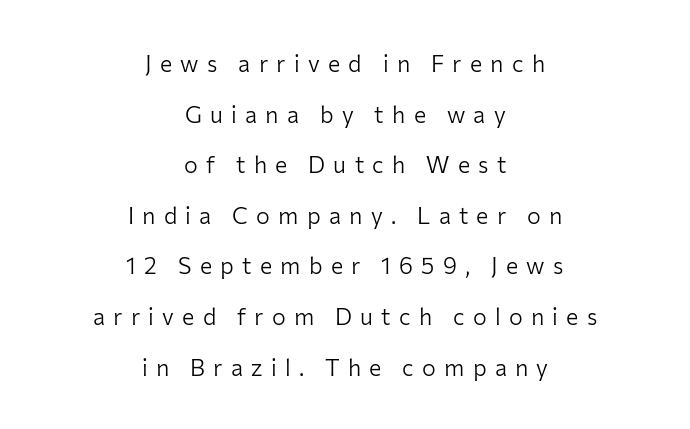
Q: Is the text bold? A: No.
Q: Is the text italic (slanted)? A: No, it is upright.
Q: Is the text underlined? A: No.
Q: How is the paragraph aligned? A: Centered.
Q: Is the spacing between letters normal or unusually wide? A: Unusually wide.
Q: Is the spacing between lines tight, normal or loose? A: Loose.
